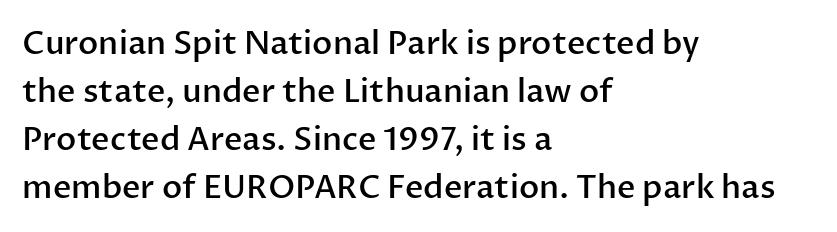
The image shows 32 px semibold sans-serif type, upright; set left-aligned, normal line spacing (1.5x), normal letter spacing, not underlined; low stroke contrast and a medium x-height.
